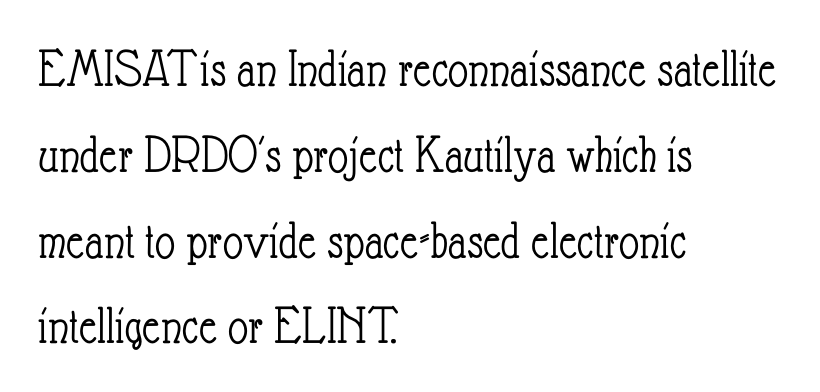
The image shows 55 px light, condensed type, upright; set left-aligned, normal line spacing (1.56x), normal letter spacing, not underlined; low stroke contrast and a small x-height.
